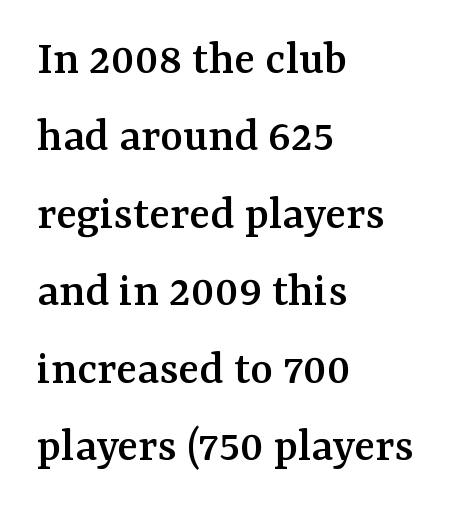
{"serif": "yes", "italic": "no", "width": "normal", "stroke_contrast": "medium", "x_height": "medium", "monospaced": "no", "underline": "no", "align": "left", "line_spacing": "normal", "line_spacing_ratio": 1.58, "letter_spacing": "normal", "letter_spacing_em": 0.0, "glyph_px": 49}
